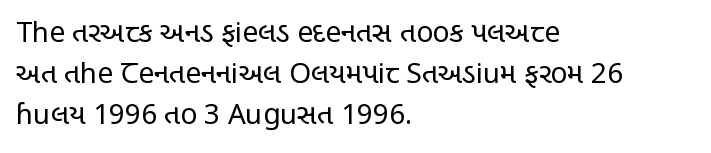
Q: Is the text bold? A: No.
Q: Is the text italic (slanted)? A: No, it is upright.
Q: Is the typeface a serif or a sans-serif typeface? A: Sans-serif.
Q: Is the text underlined? A: No.
Q: How is the paragraph aligned? A: Left-aligned.
Q: Is the spacing between letters normal or unusually wide? A: Normal.
Q: Is the spacing between lines tight, normal or loose? A: Normal.
Q: Width (condensed, normal, or wide)? A: Condensed.
Q: Stroke contrast? A: Low.
Q: x-height? A: Large.
Q: Monospaced? A: No.
